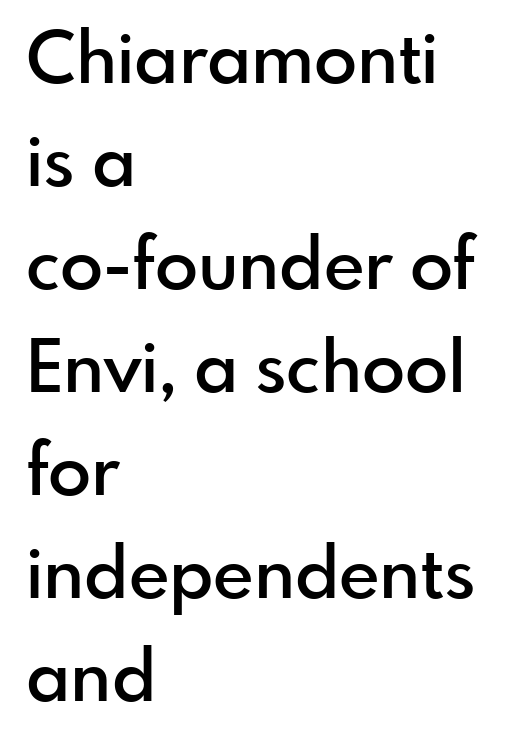
{"serif": "no", "italic": "no", "bold": "semi", "weight": "semibold", "width": "normal", "x_height": "small", "monospaced": "no", "underline": "no", "align": "left", "line_spacing": "normal", "line_spacing_ratio": 1.45, "letter_spacing": "normal", "letter_spacing_em": 0.0, "glyph_px": 71}
